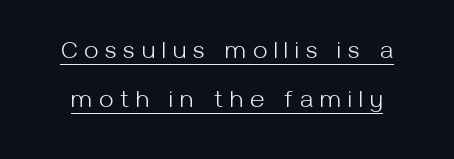
Caption: expanded tracking, letters set apart. This sample trades compactness for vertical openness between lines. Honestly, the underline is the first thing you notice here. Do the letters lean? They stand straight.
